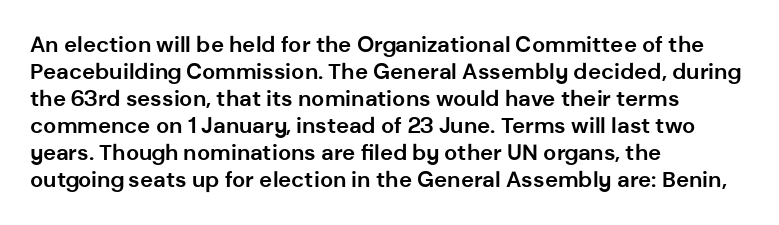
The setting favours the left margin, as ordinary paragraphs usually do. The strip under each line holds only bare page. Every letter is thick-stroked: bold, no question. In terms of posture, this sample is upright. Is the letter spacing exaggerated? No — it looks like the ordinary default.
